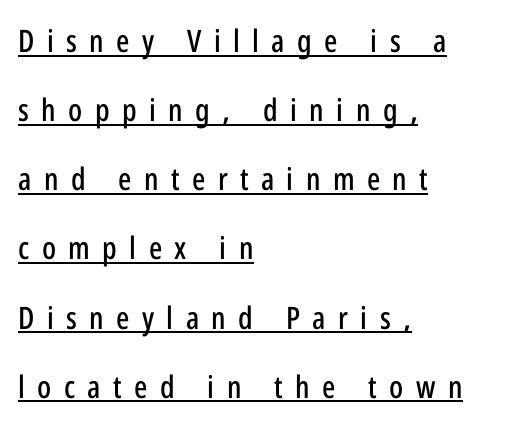
{"serif": "no", "italic": "no", "width": "condensed", "stroke_contrast": "low", "x_height": "medium", "monospaced": "no", "underline": "yes", "align": "left", "line_spacing": "loose", "line_spacing_ratio": 2.23, "letter_spacing": "wide", "letter_spacing_em": 0.4, "glyph_px": 31}
